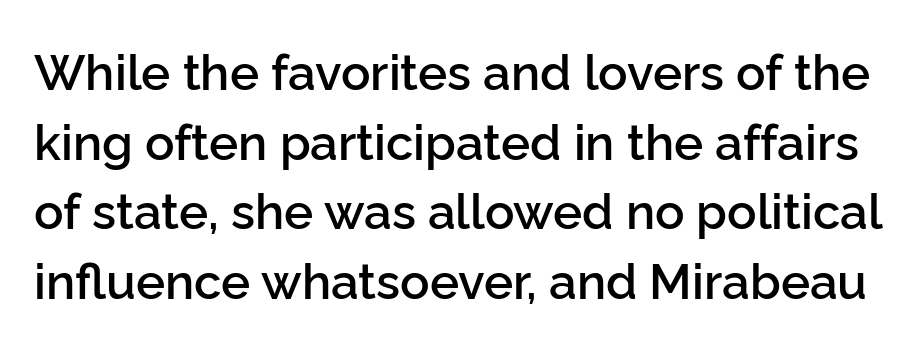
The image shows 49 px semibold sans-serif type, upright; set normal line spacing (1.42x), normal letter spacing, not underlined; low stroke contrast and a medium x-height.
